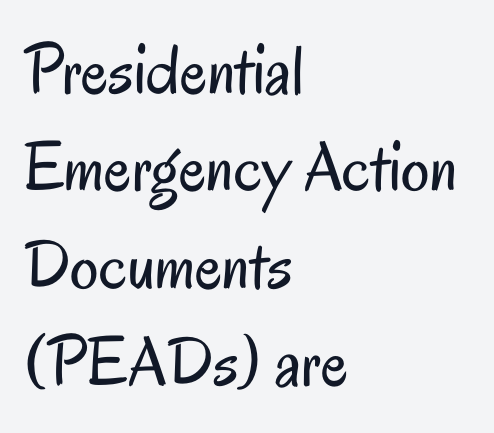
What's the leading like? Ordinary, nothing unusual. In terms of letterform style, serifs are entirely absent. Looks like regular typesetting: each glyph gets only the width it needs. Beneath every word, the page is bare. No extra tracking has been applied to these lines.
